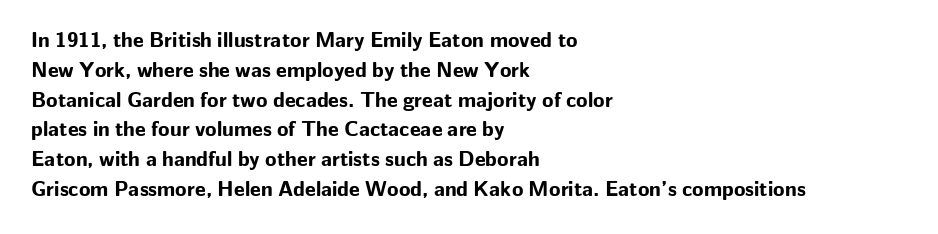
Q: Is the text bold? A: Yes.
Q: Is the text italic (slanted)? A: No, it is upright.
Q: Is the text underlined? A: No.
Q: How is the paragraph aligned? A: Left-aligned.
Q: Is the spacing between letters normal or unusually wide? A: Normal.
Q: Is the spacing between lines tight, normal or loose? A: Normal.
